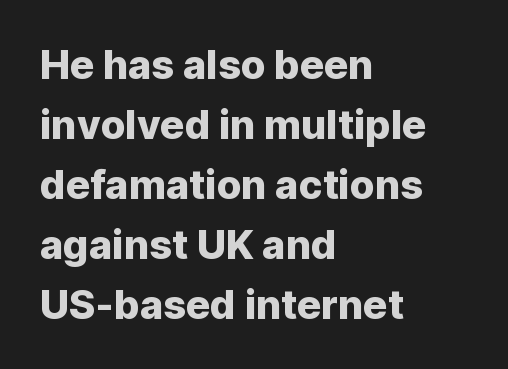
The image shows 40 px sans-serif type, upright; set left-aligned, normal line spacing (1.5x), normal letter spacing, not underlined; low stroke contrast and a medium x-height.
